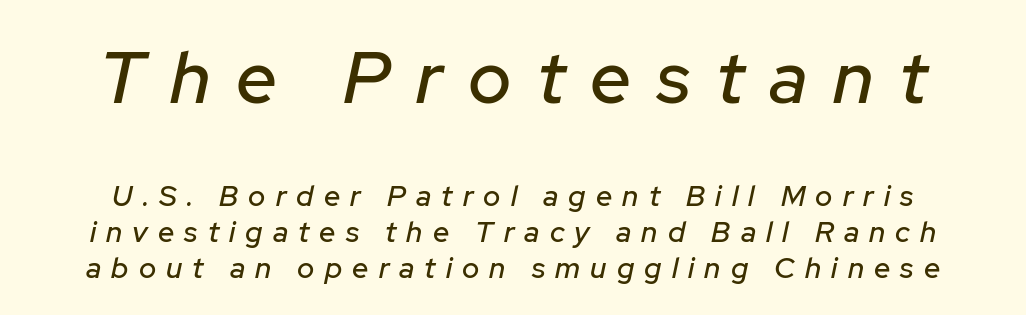
Q: Is the text italic (slanted)? A: Yes, it leans right by about 12 degrees.
Q: Is the text underlined? A: No.
Q: Is the spacing between letters normal or unusually wide? A: Unusually wide.
Q: Which block of text is set in a larger size, the first (top) or the second (bottom)? A: The first (top) one.
Q: Width (condensed, normal, or wide)? A: Normal.
Q: Stroke contrast? A: Low.
Q: x-height? A: Medium.
Q: Monospaced? A: No.
